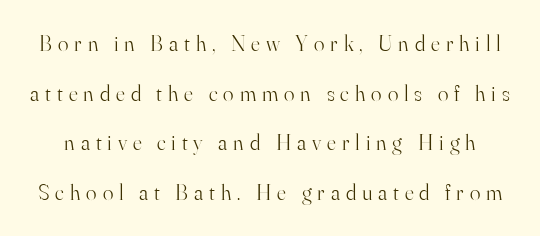
{"italic": "no", "bold": "no", "underline": "no", "line_spacing": "loose", "line_spacing_ratio": 2.26, "letter_spacing": "wide", "letter_spacing_em": 0.27, "glyph_px": 22}
